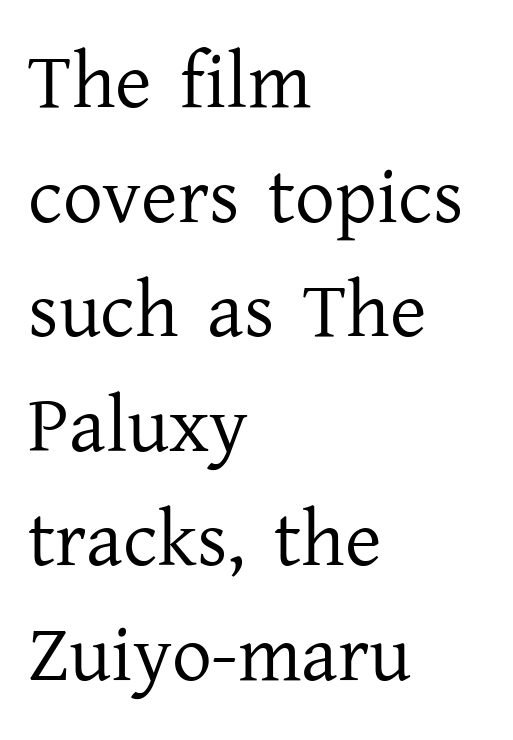
Q: Is the text bold? A: No.
Q: Is the text italic (slanted)? A: No, it is upright.
Q: Is the typeface a serif or a sans-serif typeface? A: Serif.
Q: Is the text underlined? A: No.
Q: How is the paragraph aligned? A: Left-aligned.
Q: Is the spacing between letters normal or unusually wide? A: Normal.
Q: Is the spacing between lines tight, normal or loose? A: Normal.
Q: Width (condensed, normal, or wide)? A: Normal.
Q: Stroke contrast? A: Low.
Q: x-height? A: Medium.
Q: Monospaced? A: No.
